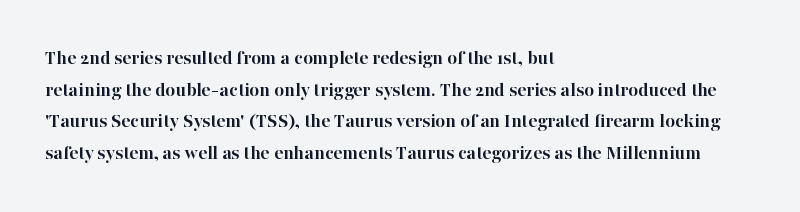
This is roman type, the default non-slanted kind. Observe the ordinary spacing: letters are neighbours, not strangers. The space between consecutive lines is moderate. Leftover space on each line is placed entirely after the last word. The string is rendered with underlining switched off. What weight is shown? A full bold with thick strokes.
